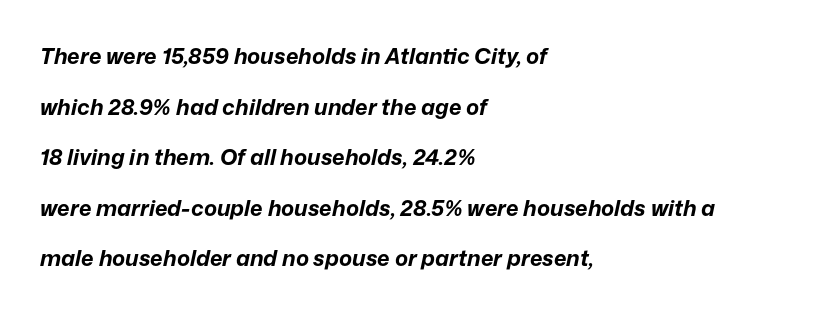
The image shows 22 px bold type, italic (leaning right); set left-aligned, loose line spacing (2.3x), normal letter spacing, not underlined.
